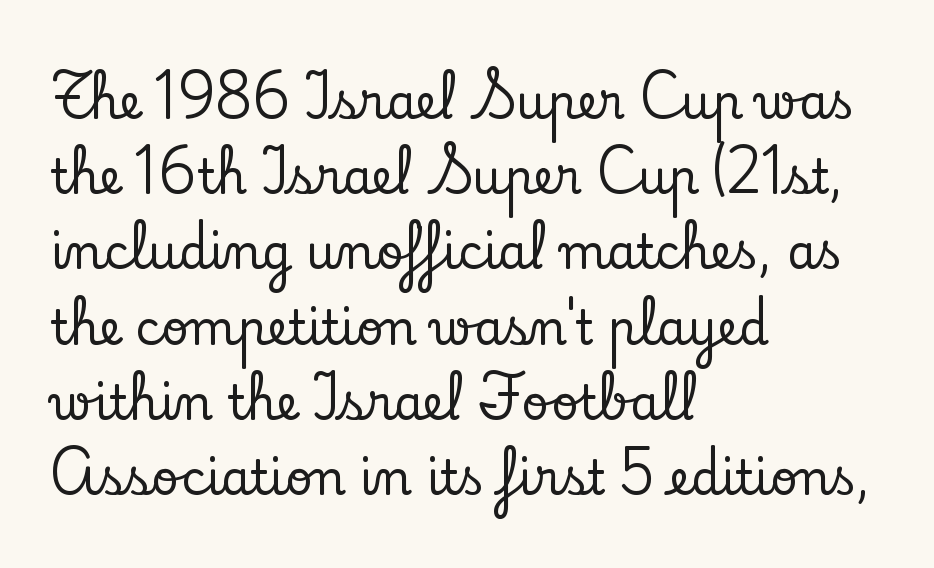
Does the type have serifs? Yes, each stem ends in a small foot. This rendering features lettering with no underline. Here the designer chose a conventional face with non-uniform glyph widths. This rendering leaves character spacing at its baseline value. When letters stand straight like this, we call the style roman or upright. The rows are spaced the way most documents space them.
